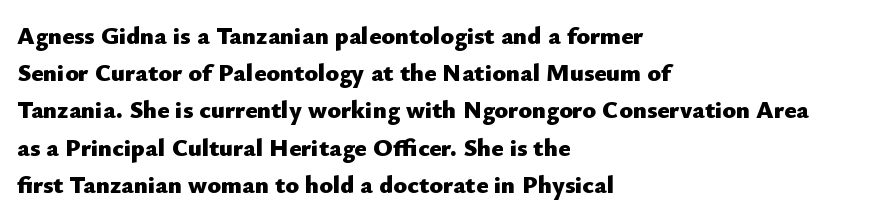
The image shows 25 px bold type, upright; set left-aligned, normal line spacing (1.49x), normal letter spacing, not underlined.
